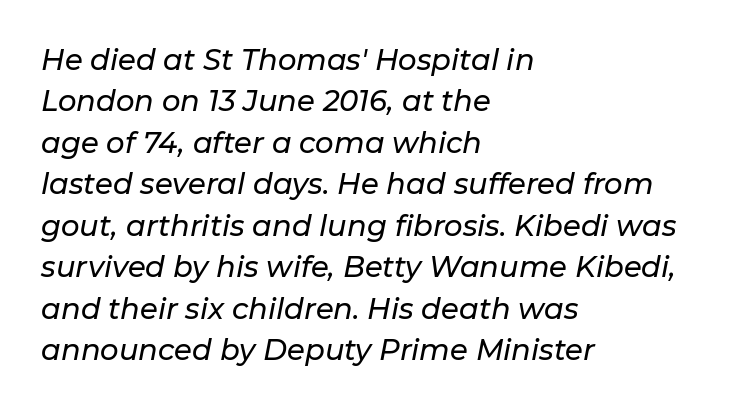
The image shows 29 px text type, italic (leaning right); set left-aligned, normal line spacing (1.43x), normal letter spacing, not underlined; low stroke contrast and a medium x-height.
